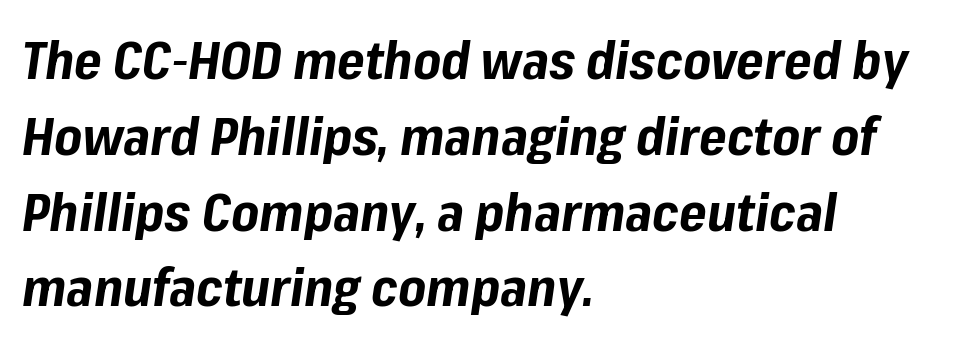
Does the weight exceed regular? Yes, all the way to bold. The tracking reads as untouched default to a designer's eye. Is this a fixed-width face? No — the glyphs have proportional, varying widths. Evenly set lines give the paragraph a standard silhouette. The zone under the glyphs is completely vacant. This rendering uses left alignment, leaving the right contour irregular.
